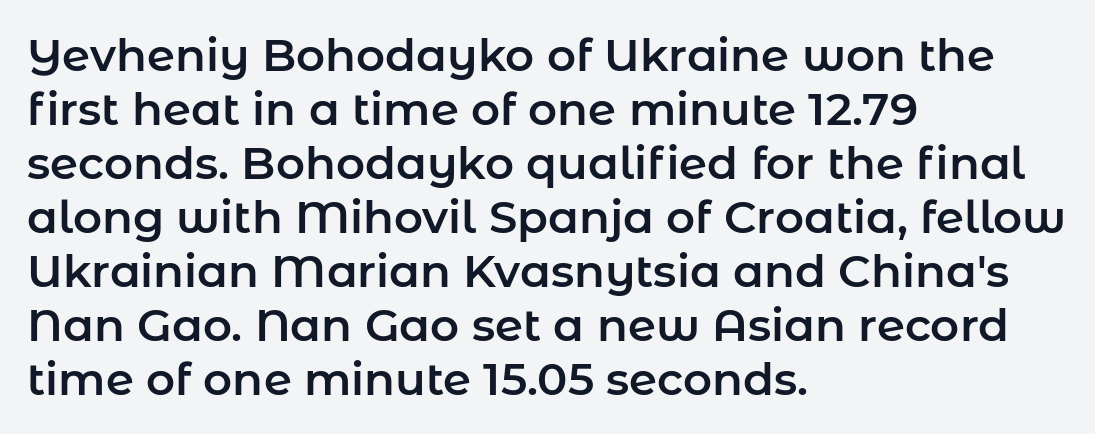
The image shows 45 px sans-serif type, upright; set left-aligned, line spacing 1.2x, normal letter spacing, not underlined; low stroke contrast and a medium x-height.
